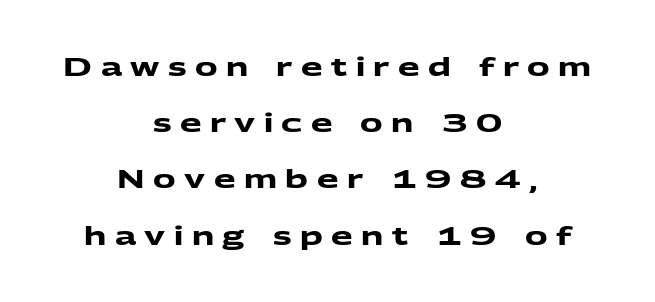
Inter-character spacing is expanded well beyond the font's built-in metrics. Descenders are the only things crossing below the line. Teacher's note: observe the equal gaps on both sides — that is centered alignment. Notice how thick the strokes are: this is what a full bold looks like.
